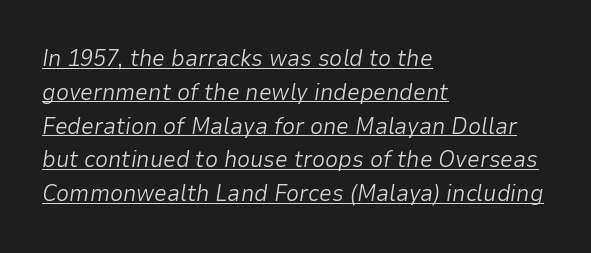
Glyph-to-glyph distance matches everyday printed text. Honestly, the underline is the first thing you notice here. Every character sits at an angle, as italics do. This is not heavy type; no bold has been used. If you measured baseline to baseline, you'd find a middling distance. This sample is left-justified, so line endings fall wherever the words run out.
